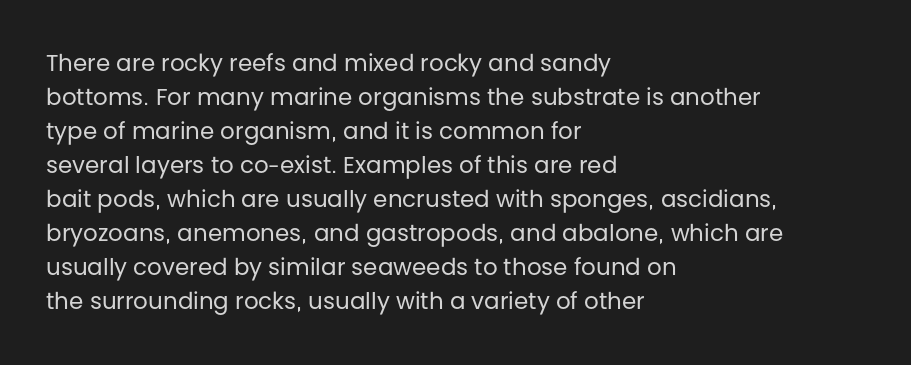
{"italic": "no", "bold": "no", "underline": "no", "align": "left", "line_spacing": "normal", "line_spacing_ratio": 1.48, "letter_spacing": "normal", "letter_spacing_em": 0.0, "glyph_px": 23}
